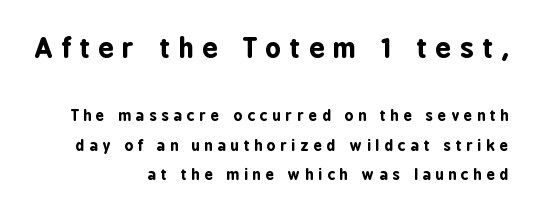
Q: Is the text bold? A: Yes.
Q: Is the text italic (slanted)? A: No, it is upright.
Q: Is the text underlined? A: No.
Q: How is the paragraph aligned? A: Right-aligned.
Q: Is the spacing between letters normal or unusually wide? A: Unusually wide.
Q: Is the spacing between lines tight, normal or loose? A: Loose.
Q: Which block of text is set in a larger size, the first (top) or the second (bottom)? A: The first (top) one.
